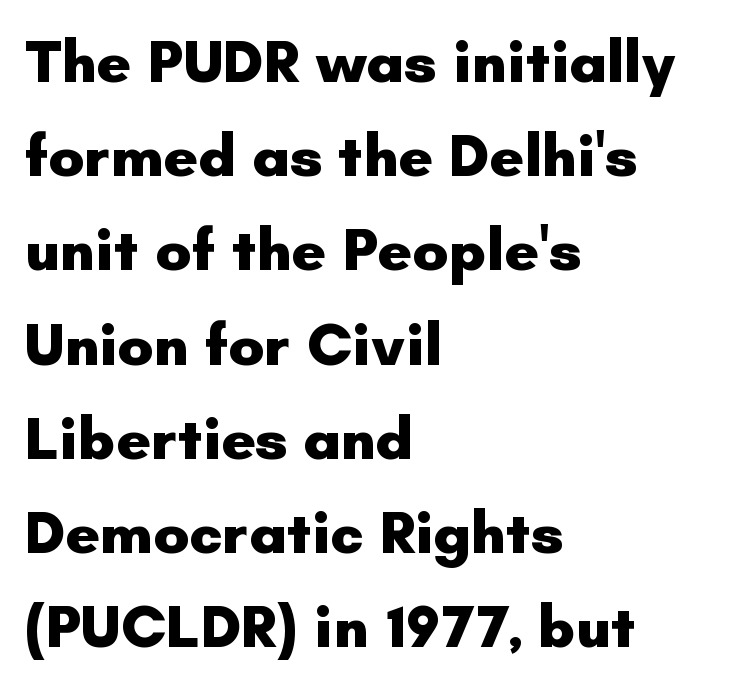
{"serif": "no", "italic": "no", "bold": "yes", "weight": "heavy", "width": "normal", "stroke_contrast": "low", "x_height": "small", "monospaced": "no", "underline": "no", "align": "left", "line_spacing": "normal", "line_spacing_ratio": 1.57, "letter_spacing": "normal", "letter_spacing_em": 0.0, "glyph_px": 60}
